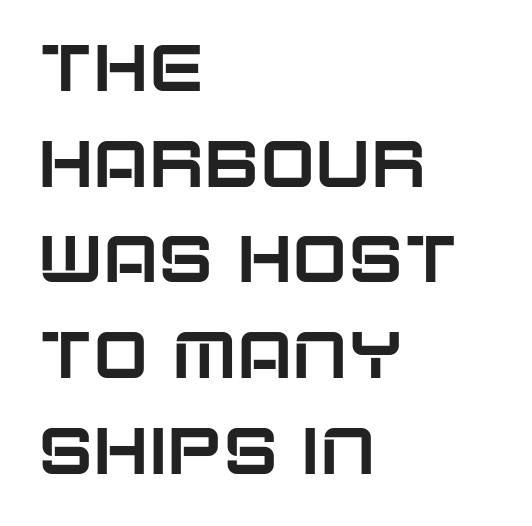
Q: Is the text italic (slanted)? A: No, it is upright.
Q: Is the typeface a serif or a sans-serif typeface? A: Sans-serif.
Q: Is the text underlined? A: No.
Q: How is the paragraph aligned? A: Left-aligned.
Q: Is the spacing between letters normal or unusually wide? A: Normal.
Q: Is the spacing between lines tight, normal or loose? A: Normal.
Q: Width (condensed, normal, or wide)? A: Normal.
Q: Stroke contrast? A: Low.
Q: x-height? A: Large.
Q: Monospaced? A: No.
